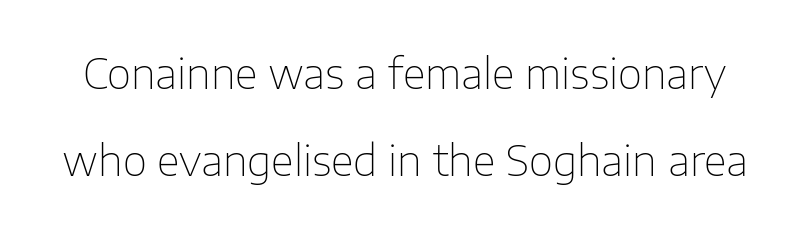
Q: Is the text bold? A: No.
Q: Is the text italic (slanted)? A: No, it is upright.
Q: Is the typeface a serif or a sans-serif typeface? A: Sans-serif.
Q: Is the text underlined? A: No.
Q: Is the spacing between letters normal or unusually wide? A: Normal.
Q: Is the spacing between lines tight, normal or loose? A: Loose.
Q: Width (condensed, normal, or wide)? A: Normal.
Q: Stroke contrast? A: Low.
Q: x-height? A: Medium.
Q: Monospaced? A: No.
